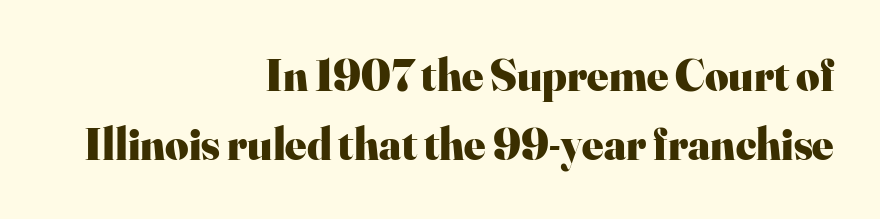
The image shows 45 px heavy serif type, upright; set right-aligned, normal line spacing (1.54x), normal letter spacing, not underlined; high stroke contrast and a small x-height.
